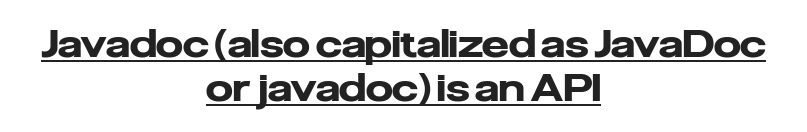
Q: Is the text bold? A: Yes.
Q: Is the text italic (slanted)? A: No, it is upright.
Q: Is the typeface a serif or a sans-serif typeface? A: Sans-serif.
Q: Is the text underlined? A: Yes.
Q: How is the paragraph aligned? A: Centered.
Q: Is the spacing between letters normal or unusually wide? A: Normal.
Q: Is the spacing between lines tight, normal or loose? A: Tight.
Q: Width (condensed, normal, or wide)? A: Normal.
Q: Stroke contrast? A: Low.
Q: x-height? A: Medium.
Q: Monospaced? A: No.
